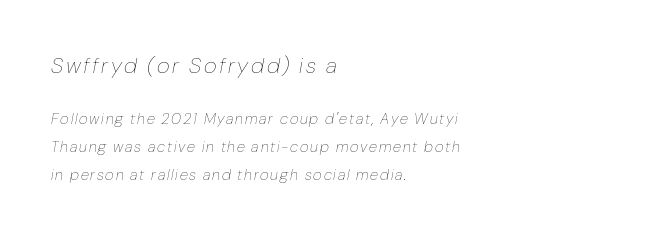
{"italic": "yes", "lean": "right", "slant_degrees": 10, "bold": "no", "underline": "no", "align": "left", "line_spacing_ratio": 1.85, "larger_block": "first", "size_ratio": 1.47, "glyph_px": 22}
